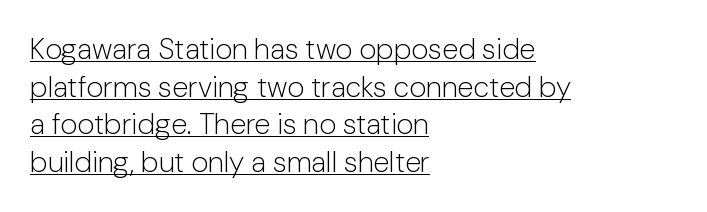
{"serif": "no", "italic": "no", "bold": "no", "weight": "light", "width": "normal", "stroke_contrast": "low", "x_height": "medium", "monospaced": "no", "underline": "yes", "align": "left", "line_spacing": "normal", "line_spacing_ratio": 1.3, "letter_spacing": "normal", "letter_spacing_em": 0.0, "glyph_px": 29}
